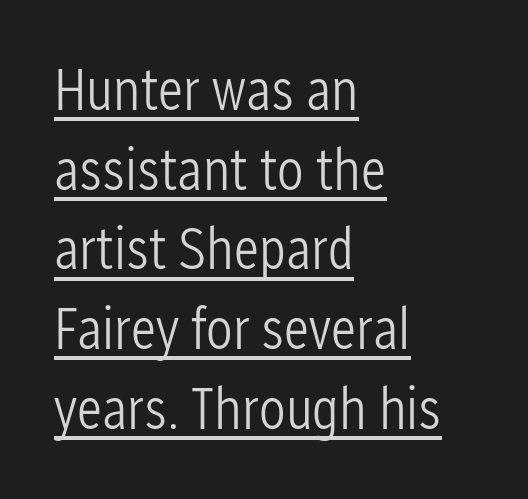
Q: Is the text bold? A: No.
Q: Is the text italic (slanted)? A: No, it is upright.
Q: Is the typeface a serif or a sans-serif typeface? A: Sans-serif.
Q: Is the text underlined? A: Yes.
Q: How is the paragraph aligned? A: Left-aligned.
Q: Is the spacing between letters normal or unusually wide? A: Normal.
Q: Is the spacing between lines tight, normal or loose? A: Normal.
Q: Width (condensed, normal, or wide)? A: Condensed.
Q: Stroke contrast? A: Low.
Q: x-height? A: Medium.
Q: Monospaced? A: No.
